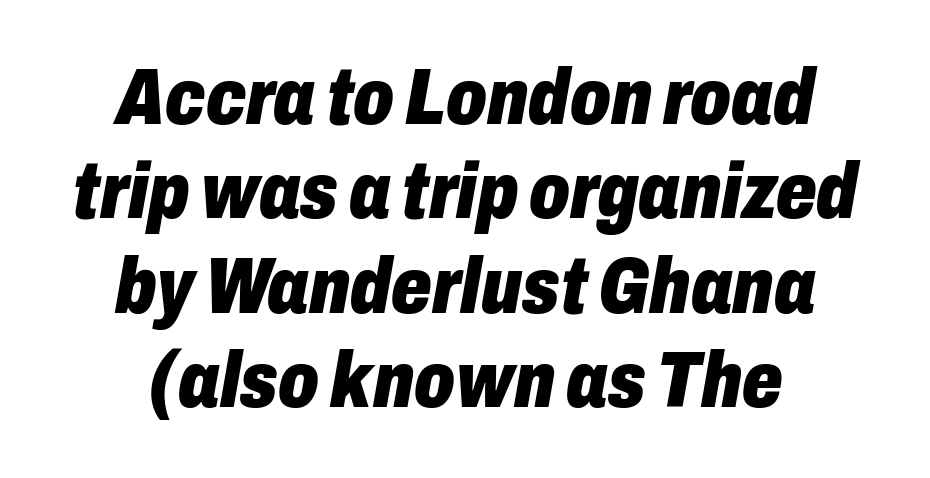
The baseline area is clear. Here the designer chose a conventional face with non-uniform glyph widths. The typesetter chose a symmetrical, centered arrangement here. Typesetter's note: full bold, strokes at maximum text heaviness. The type is set solid horizontally, with unmodified tracking. The glyphs look as if they've been sheared to an angle.
